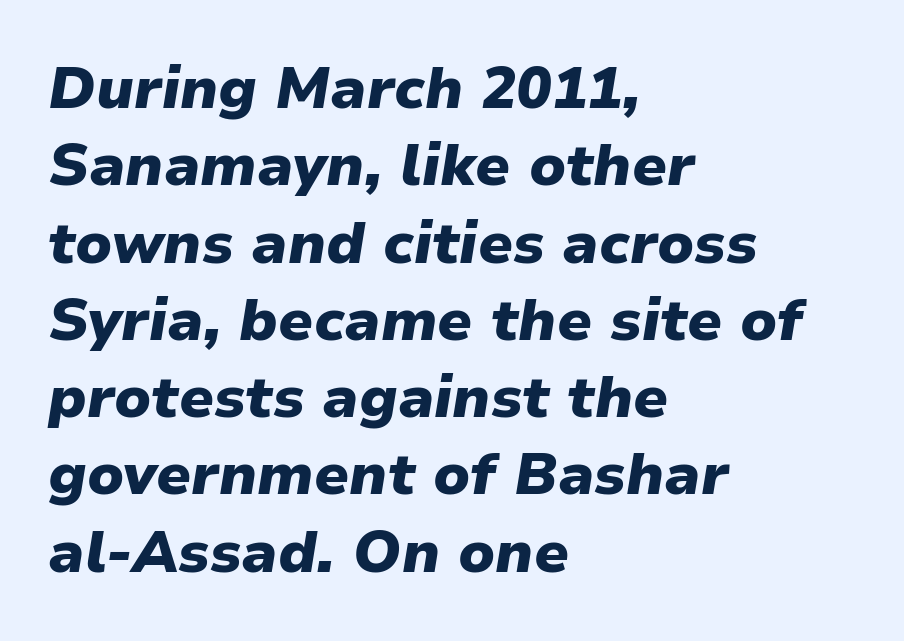
The passage shown has conventional tracking throughout. This sample has the flowing, uneven cadence of proportional lettering. The passage shown is not underscored anywhere. This sample is left-justified, so line endings fall wherever the words run out. Slant detected: the letters are inclined.
